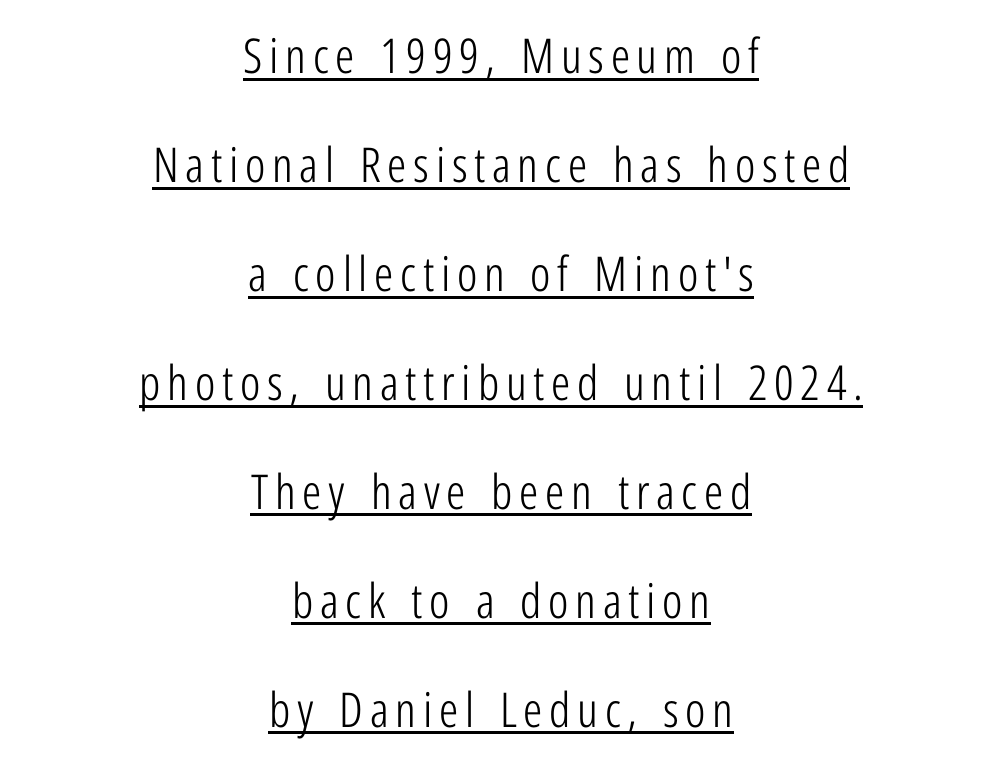
{"serif": "no", "italic": "no", "bold": "no", "weight": "light", "width": "condensed", "stroke_contrast": "low", "x_height": "medium", "monospaced": "no", "underline": "yes", "align": "center", "line_spacing": "loose", "line_spacing_ratio": 2.27, "glyph_px": 48}
